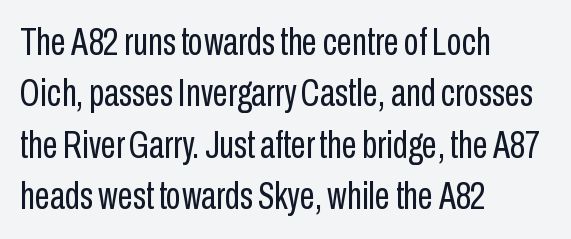
The image shows 39 px regular-weight, condensed sans-serif type, upright; set left-aligned, normal line spacing (1.32x), normal letter spacing, not underlined; low stroke contrast and a medium x-height.
